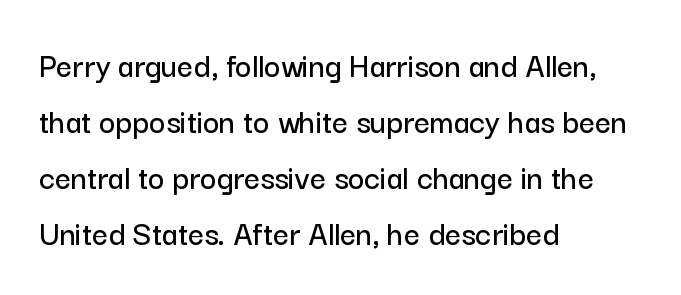
Q: Is the text italic (slanted)? A: No, it is upright.
Q: Is the typeface a serif or a sans-serif typeface? A: Sans-serif.
Q: Is the text underlined? A: No.
Q: How is the paragraph aligned? A: Left-aligned.
Q: Is the spacing between letters normal or unusually wide? A: Normal.
Q: Is the spacing between lines tight, normal or loose? A: Normal.
Q: Width (condensed, normal, or wide)? A: Normal.
Q: Stroke contrast? A: Low.
Q: x-height? A: Medium.
Q: Monospaced? A: No.
